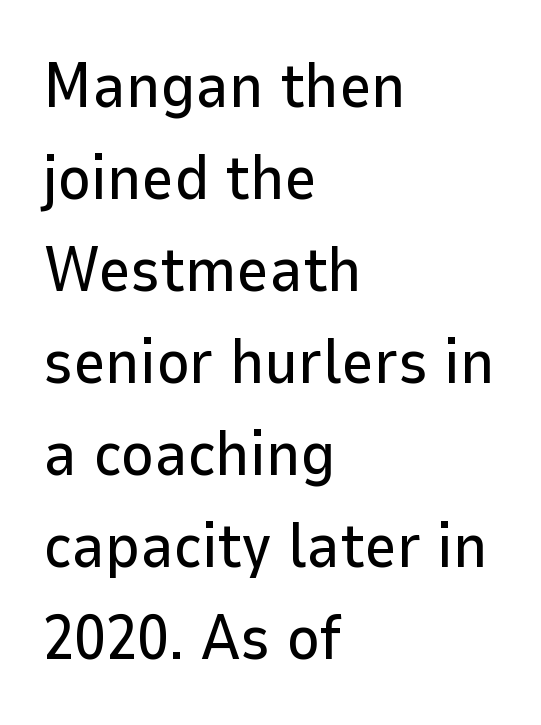
Q: Is the text italic (slanted)? A: No, it is upright.
Q: Is the typeface a serif or a sans-serif typeface? A: Sans-serif.
Q: Is the text underlined? A: No.
Q: How is the paragraph aligned? A: Left-aligned.
Q: Is the spacing between letters normal or unusually wide? A: Normal.
Q: Is the spacing between lines tight, normal or loose? A: Normal.
Q: Width (condensed, normal, or wide)? A: Normal.
Q: Stroke contrast? A: Low.
Q: x-height? A: Medium.
Q: Monospaced? A: No.
